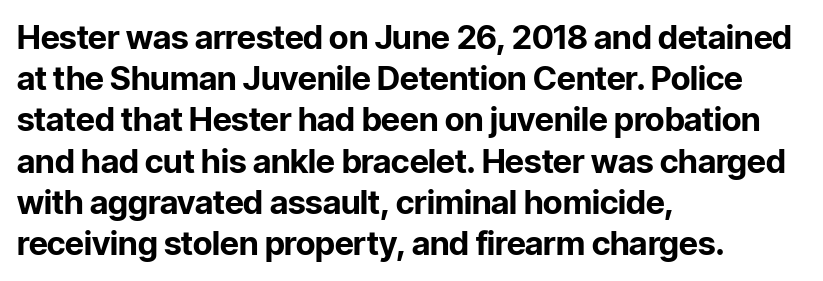
If you measured baseline to baseline, you'd find a middling distance. Each glyph is drawn with heavy, bold strokes. Varying glyph widths throughout — classic text-font behaviour. Leftover space on each line is placed entirely after the last word. Designer's note — italics off, roman on. Rule under the text: the space is simply empty.
